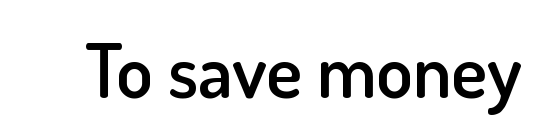
Q: Is the text bold? A: Semi-bold.
Q: Is the text italic (slanted)? A: No, it is upright.
Q: Is the typeface a serif or a sans-serif typeface? A: Sans-serif.
Q: Is the text underlined? A: No.
Q: Is the spacing between letters normal or unusually wide? A: Normal.
Q: Width (condensed, normal, or wide)? A: Normal.
Q: Stroke contrast? A: Low.
Q: x-height? A: Small.
Q: Monospaced? A: No.
